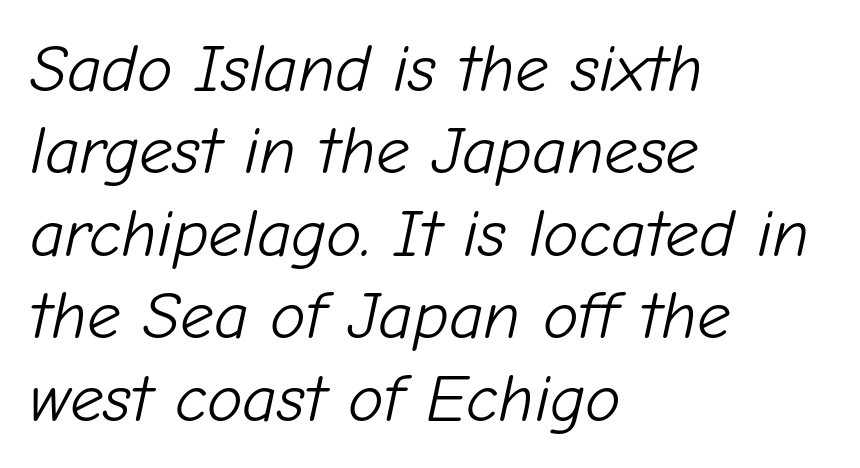
The image shows 67 px light type, italic (leaning right); set left-aligned, line spacing 1.23x, normal letter spacing, not underlined; low stroke contrast and a medium x-height.
